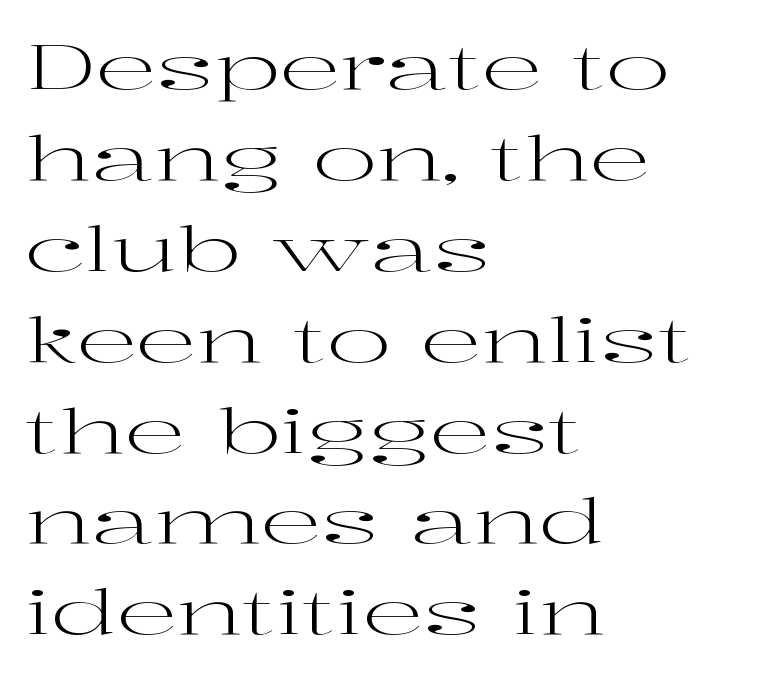
The image shows 61 px regular-weight, wide serif type, upright; set left-aligned, normal line spacing (1.49x), normal letter spacing, not underlined; high stroke contrast and a medium x-height.
